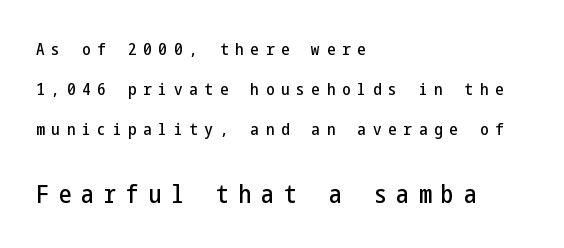
Successive baselines arrive slowly, with a big drop between each. Any mark beneath the type? The region is blank. Tracking value appears strongly positive — letters spread wide. Caption: upper text group reduced, lower text group enlarged. Left-aligned paragraph, ragged on the right.
